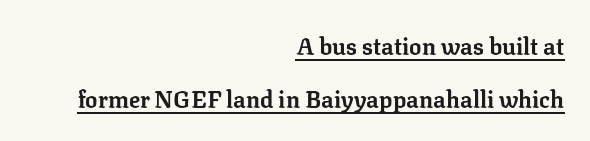
Q: Is the text bold? A: Yes.
Q: Is the text italic (slanted)? A: No, it is upright.
Q: Is the text underlined? A: Yes.
Q: How is the paragraph aligned? A: Right-aligned.
Q: Is the spacing between letters normal or unusually wide? A: Normal.
Q: Is the spacing between lines tight, normal or loose? A: Loose.
